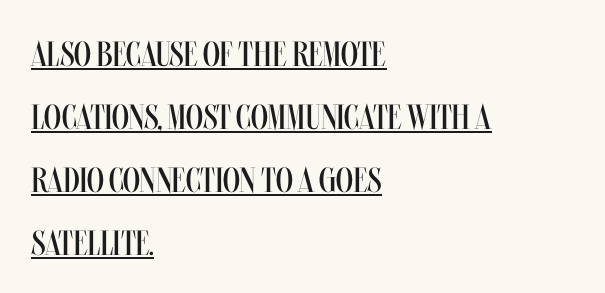
Q: Is the text bold? A: No.
Q: Is the text italic (slanted)? A: No, it is upright.
Q: Is the text underlined? A: Yes.
Q: How is the paragraph aligned? A: Left-aligned.
Q: Is the spacing between letters normal or unusually wide? A: Normal.
Q: Width (condensed, normal, or wide)? A: Condensed.
Q: Stroke contrast? A: Medium.
Q: x-height? A: Large.
Q: Monospaced? A: No.
